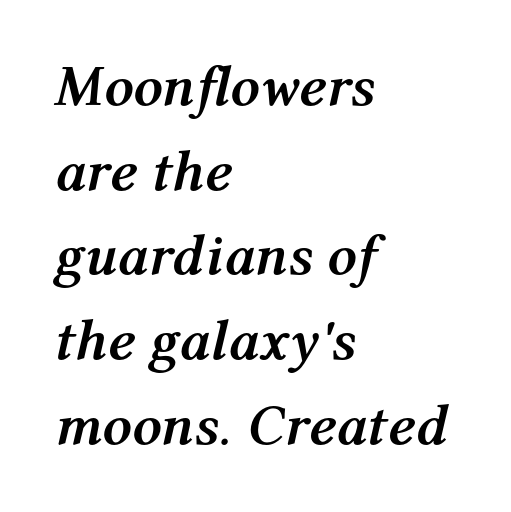
This is oblique type, the kind used for emphasis or titles. Typeset ragged right — the left edge is the straight one. Does extra space separate the letters? No, they use regular spacing. This sample keeps an unexceptional amount of space between lines. Underline: absent. Do the characters align in a grid? No, the font is proportional.
